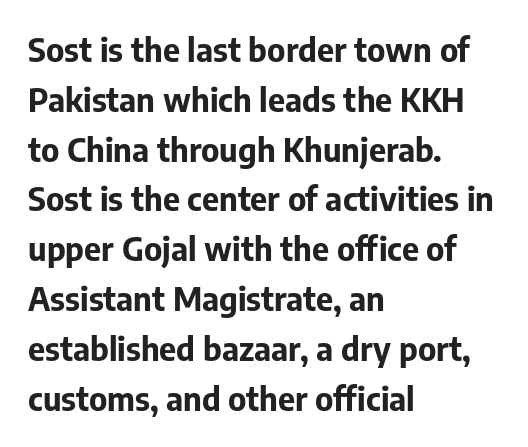
The image shows 33 px bold sans-serif type, upright; set left-aligned, normal line spacing (1.51x), normal letter spacing, not underlined; low stroke contrast and a medium x-height.
